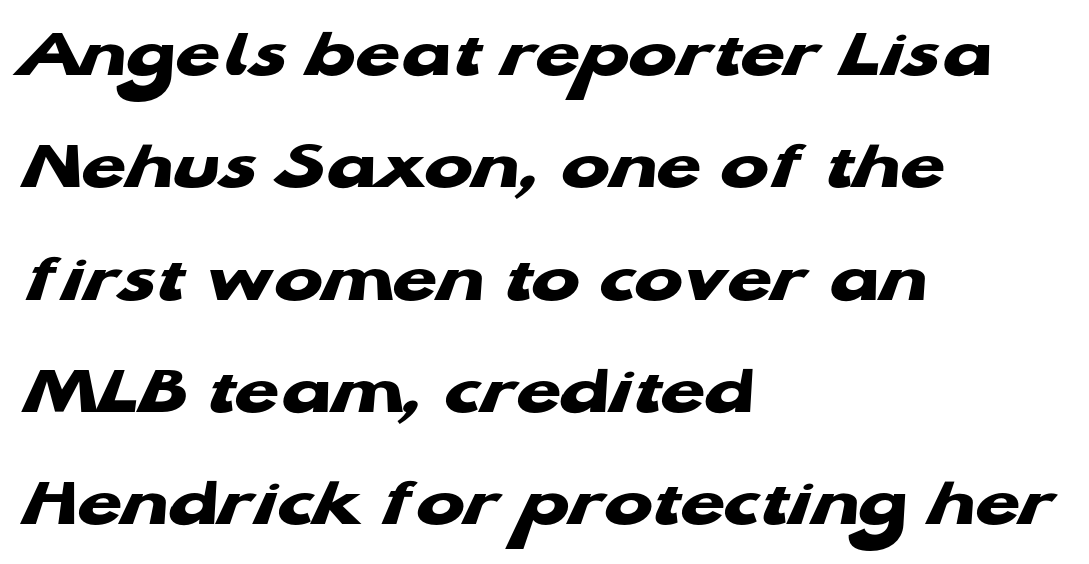
The image shows 72 px heavy, wide sans-serif type; set left-aligned, normal line spacing (1.56x), normal letter spacing, not underlined; low stroke contrast and a medium x-height.
